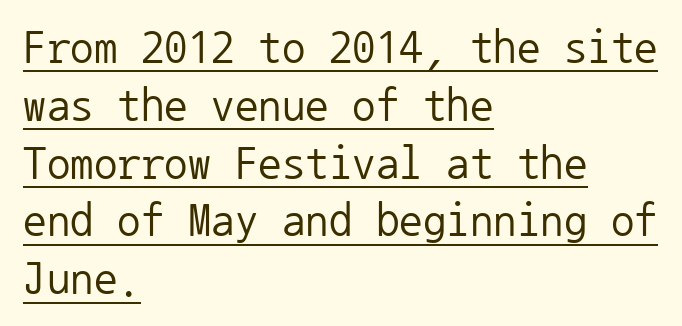
The image shows 47 px regular-weight sans-serif type, upright, monospaced; set left-aligned, line spacing 1.23x, normal letter spacing, underlined; low stroke contrast and a medium x-height.
